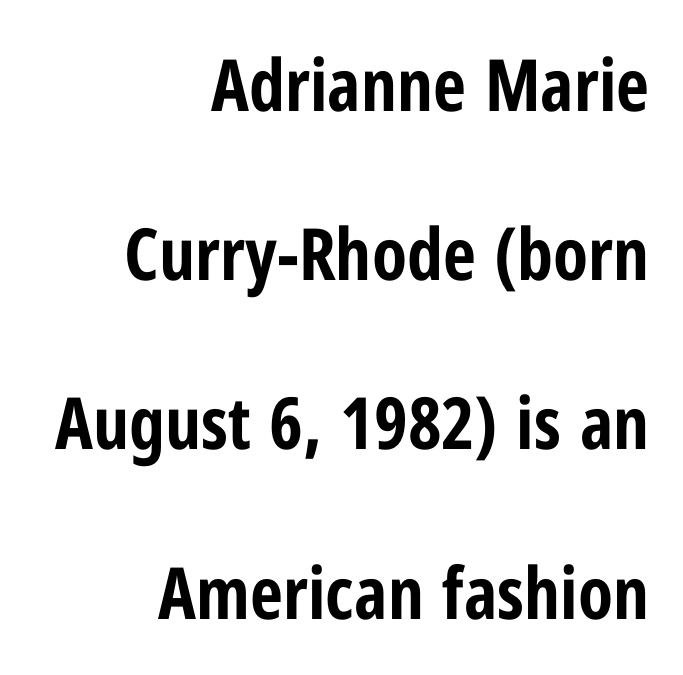
Q: Is the text bold? A: Yes.
Q: Is the text italic (slanted)? A: No, it is upright.
Q: Is the typeface a serif or a sans-serif typeface? A: Sans-serif.
Q: Is the text underlined? A: No.
Q: How is the paragraph aligned? A: Right-aligned.
Q: Is the spacing between letters normal or unusually wide? A: Normal.
Q: Is the spacing between lines tight, normal or loose? A: Loose.
Q: Width (condensed, normal, or wide)? A: Condensed.
Q: Stroke contrast? A: Low.
Q: x-height? A: Medium.
Q: Monospaced? A: No.
